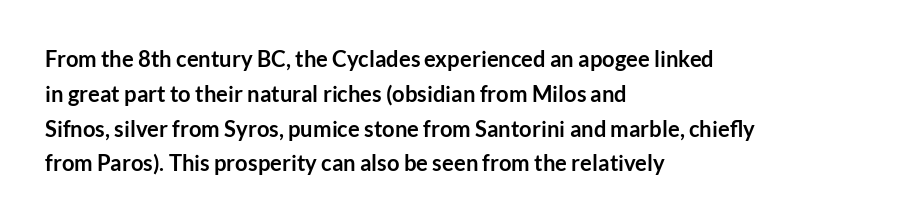
{"italic": "no", "bold": "yes", "underline": "no", "align": "left", "line_spacing": "normal", "line_spacing_ratio": 1.58, "letter_spacing": "normal", "letter_spacing_em": 0.0, "glyph_px": 22}
